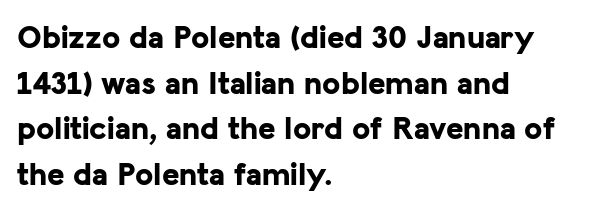
The image shows 33 px bold sans-serif type, upright; set left-aligned, normal line spacing (1.38x), normal letter spacing, not underlined; low stroke contrast and a medium x-height.
